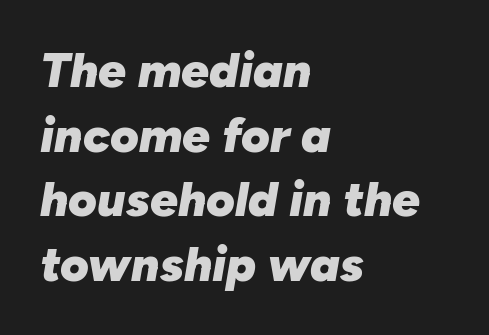
{"italic": "yes", "lean": "right", "slant_degrees": 10, "bold": "yes", "weight": "heavy", "width": "normal", "stroke_contrast": "low", "x_height": "medium", "monospaced": "no", "underline": "no", "align": "left", "line_spacing": "normal", "line_spacing_ratio": 1.32, "letter_spacing": "normal", "letter_spacing_em": 0.0, "glyph_px": 49}
